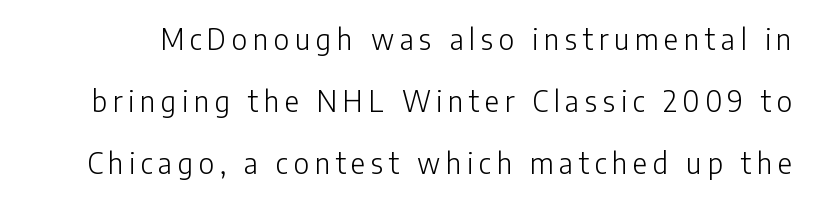
The image shows 28 px light sans-serif type, upright; set loose line spacing (2.22x), unusually wide letter spacing (+0.2 em), not underlined; low stroke contrast and a medium x-height.
